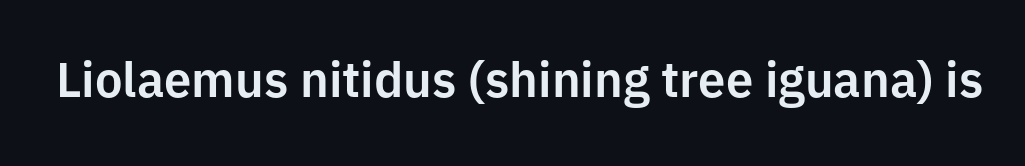
Glyph-to-glyph distance matches everyday printed text. A sans-serif font was chosen for this passage. Unmarked baselines from the first word to the last. The typography opts for an upright posture over an oblique one.
